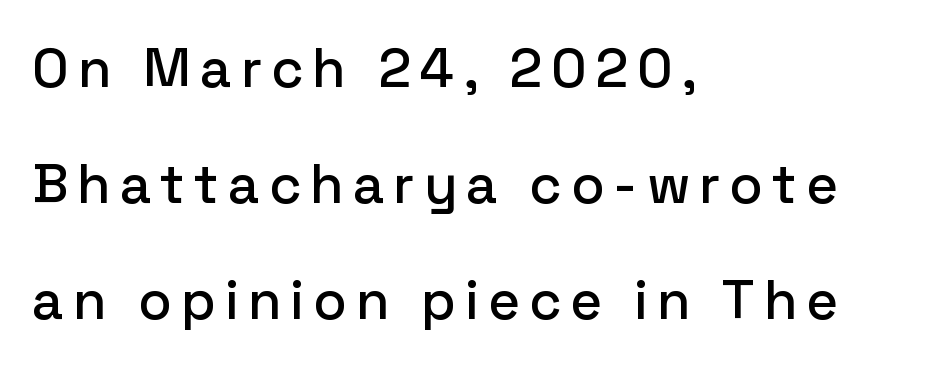
Reading down the column, the eye jumps a long way to each next line. This sample is left-justified, so line endings fall wherever the words run out. The face used here is proportionally spaced, like ordinary book or web type. The type sits square on the baseline with zero lean.
